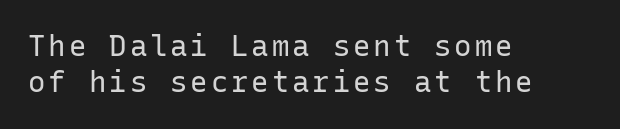
These lines sit exactly where default settings would place them. You can tell it's not italic because the verticals are truly vertical. These lines are set flush left with a ragged right edge. Every character here occupies the same horizontal width, giving the sample a typewriter-like rhythm. Think standard paragraph weight, or any step lighter than that.
